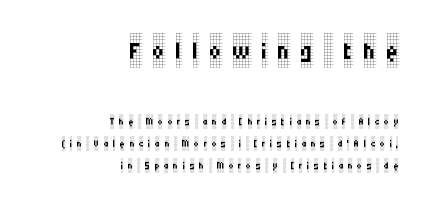
The image shows 34 px regular-weight, condensed serif type, upright; set right-aligned, normal line spacing (1.57x), unusually wide letter spacing (+0.31 em), not underlined; the first (top) block is 2.43x larger; low stroke contrast and a large x-height.
